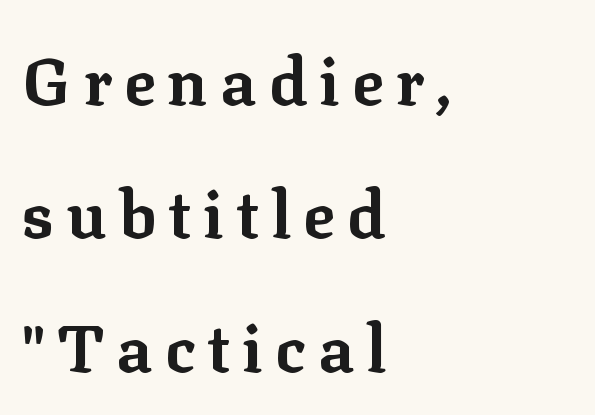
Spacing verdict: proportional, widths tailored to each character. These words are printed bold, with thick strokes throughout. Little horizontal feet cap the strokes, marking this as serif type. Underlining? Definitely not there.
